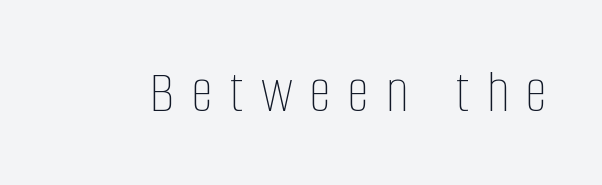
The image shows 62 px thin, condensed type, upright; set unusually wide letter spacing (+0.28 em), not underlined; low stroke contrast and a large x-height.
